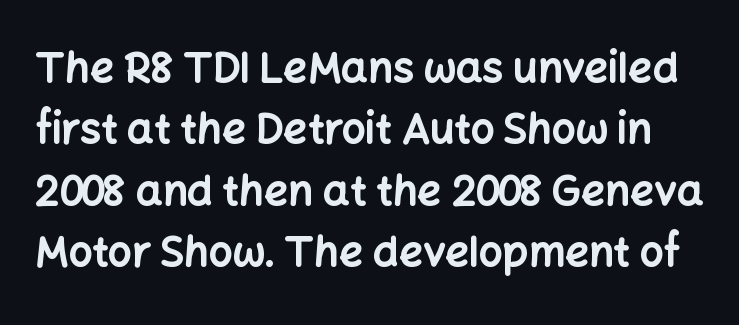
The image shows 42 px bold sans-serif type, upright; set normal line spacing (1.46x), normal letter spacing, not underlined; low stroke contrast and a medium x-height.
